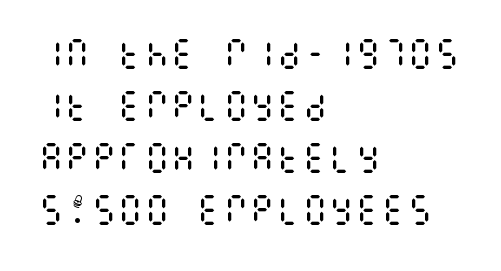
Q: Is the text bold? A: No.
Q: Is the text italic (slanted)? A: No, it is upright.
Q: Is the text underlined? A: No.
Q: How is the paragraph aligned? A: Left-aligned.
Q: Is the spacing between letters normal or unusually wide? A: Normal.
Q: Is the spacing between lines tight, normal or loose? A: Normal.
Q: Width (condensed, normal, or wide)? A: Condensed.
Q: Stroke contrast? A: Medium.
Q: x-height? A: Large.
